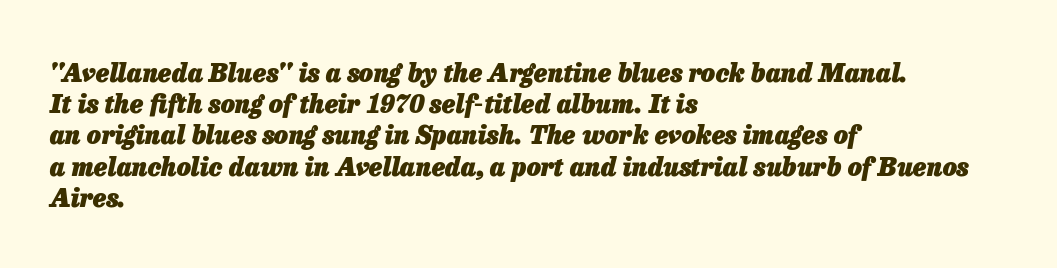
{"italic": "yes", "lean": "right", "slant_degrees": 13, "bold": "yes", "underline": "no", "align": "left", "line_spacing": "normal", "line_spacing_ratio": 1.25, "letter_spacing": "normal", "letter_spacing_em": 0.0, "glyph_px": 25}
